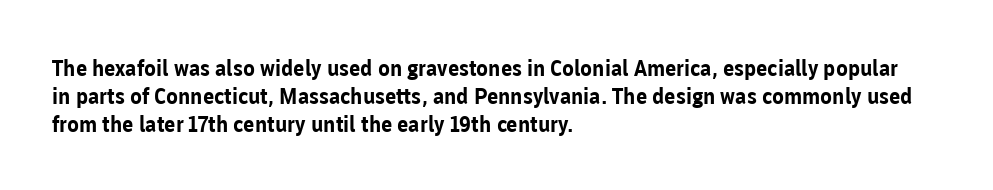
The axis of the letterforms is exactly vertical. Leftover space on each line is placed entirely after the last word. Each row of text sits above clean, open space. Students, note that the glyphs here touch the page at normal intervals.
